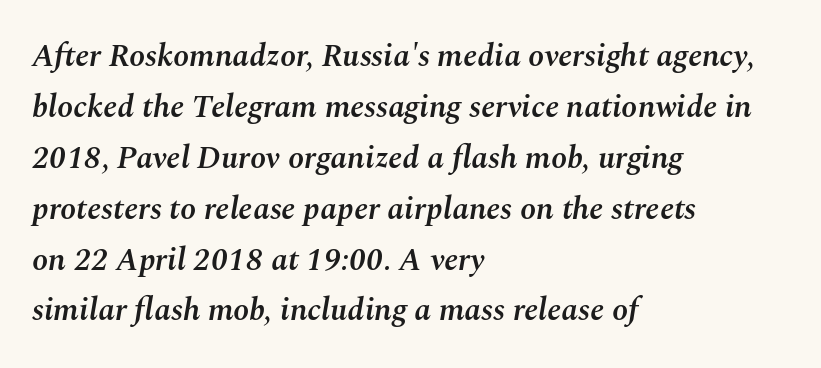
The typesetting leans somewhat heavy: a semibold. If you drew a line through each stem, it would be angled. What stands out about the letter spacing? Nothing — it is the standard amount. Looks like regular typesetting: each glyph gets only the width it needs. Whoever set this chose a conventional vertical rhythm.
